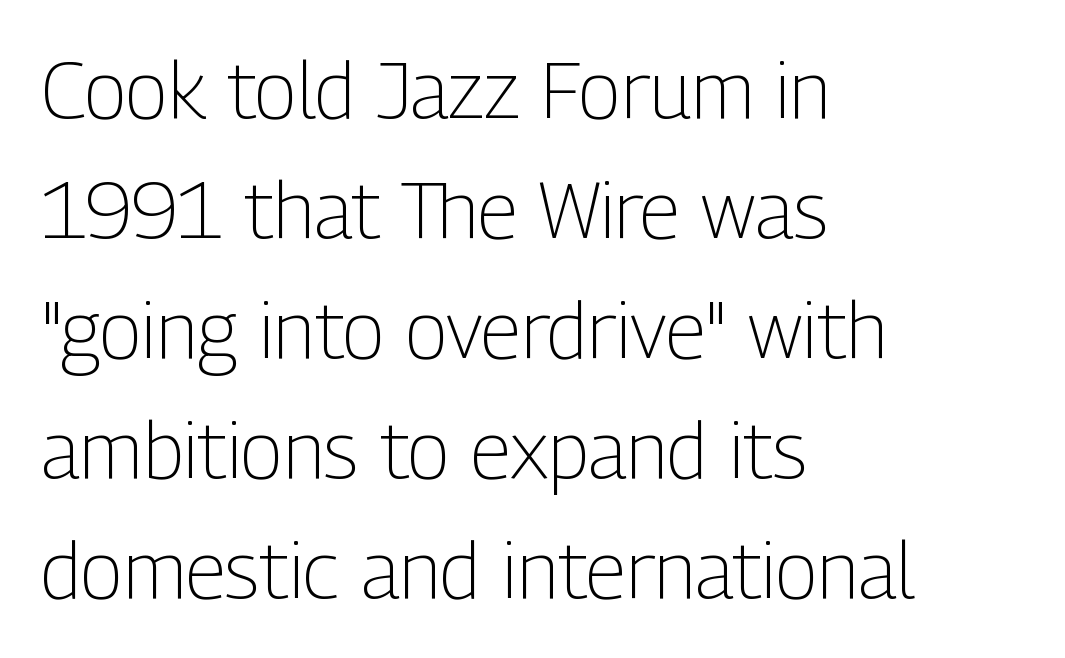
Between one letter and the next there's only the usual sliver of space. Nothing sits at the stroke ends, so this counts as sans-serif. One glance says typical: line gaps are just what's usual. Here the designer chose a conventional face with non-uniform glyph widths. The lines are quadded left. It's the straight-up-and-down kind of type.
